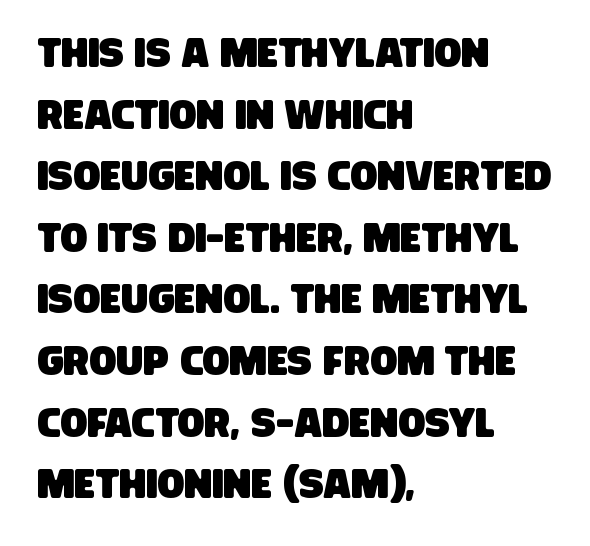
Q: Is the typeface a serif or a sans-serif typeface? A: Sans-serif.
Q: Is the text underlined? A: No.
Q: How is the paragraph aligned? A: Left-aligned.
Q: Is the spacing between letters normal or unusually wide? A: Normal.
Q: Is the spacing between lines tight, normal or loose? A: Normal.
Q: Width (condensed, normal, or wide)? A: Condensed.
Q: Stroke contrast? A: Low.
Q: x-height? A: Large.
Q: Monospaced? A: No.
